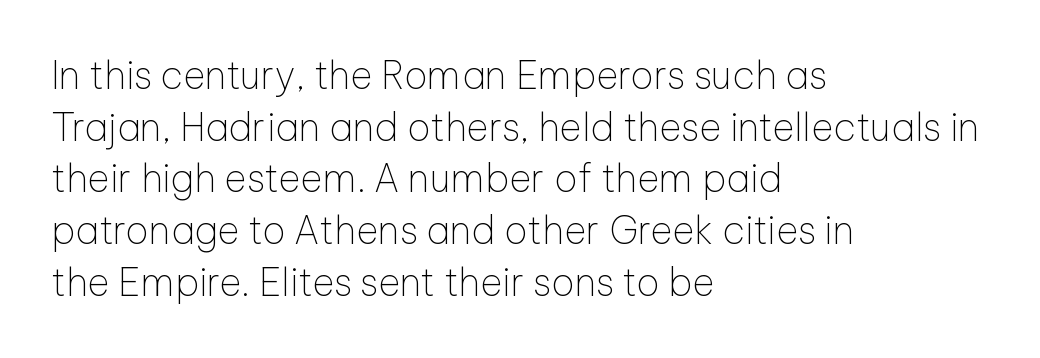
{"serif": "no", "italic": "no", "bold": "no", "weight": "thin", "width": "normal", "stroke_contrast": "low", "x_height": "medium", "monospaced": "no", "underline": "no", "align": "left", "line_spacing": "normal", "line_spacing_ratio": 1.36, "letter_spacing": "normal", "letter_spacing_em": 0.0, "glyph_px": 38}
